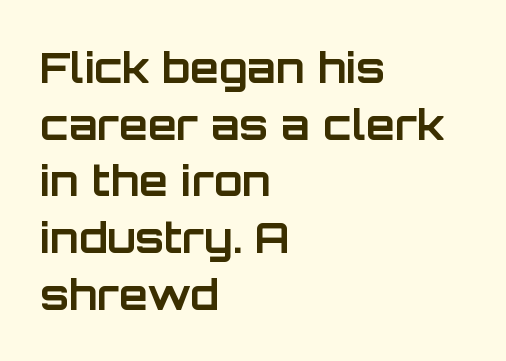
Honestly, the letter spacing is just normal — you wouldn't notice it. A full-strength bold gives these letters their thick strokes. Lines of text with bare space underneath. Leading: standard.
